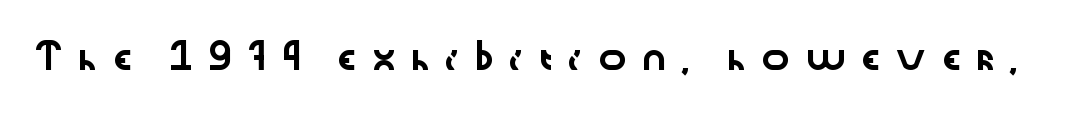
{"italic": "no", "underline": "no", "letter_spacing": "wide", "letter_spacing_em": 0.48, "glyph_px": 24}
